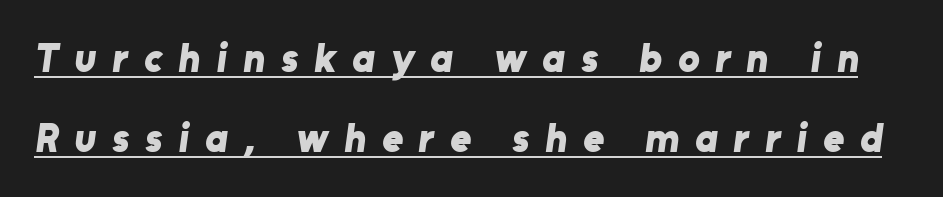
Note the varied advance widths — an 'i' is clearly narrower than an 'm'. A typographer would call this underscored text. Each glyph is drawn with heavy, bold strokes. Here the glyphs are tracked loosely, breaking word shapes into spaced letters.
